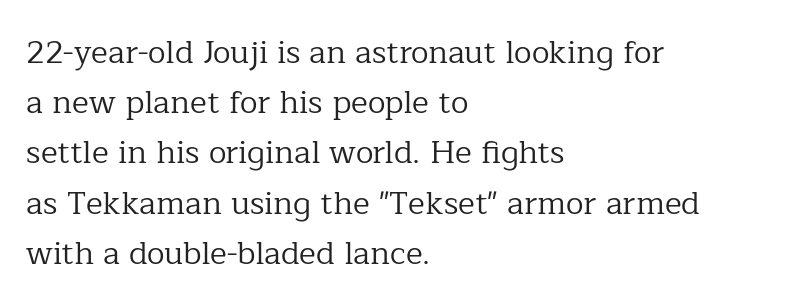
{"serif": "yes", "italic": "no", "bold": "no", "weight": "regular", "width": "normal", "stroke_contrast": "low", "x_height": "medium", "monospaced": "no", "underline": "no", "align": "left", "line_spacing": "normal", "line_spacing_ratio": 1.57, "letter_spacing": "normal", "letter_spacing_em": 0.0, "glyph_px": 32}
